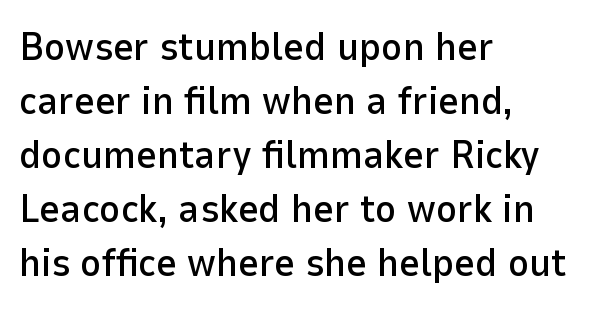
The image shows 40 px sans-serif type, upright; set left-aligned, normal line spacing (1.35x), normal letter spacing, not underlined; low stroke contrast and a medium x-height.
